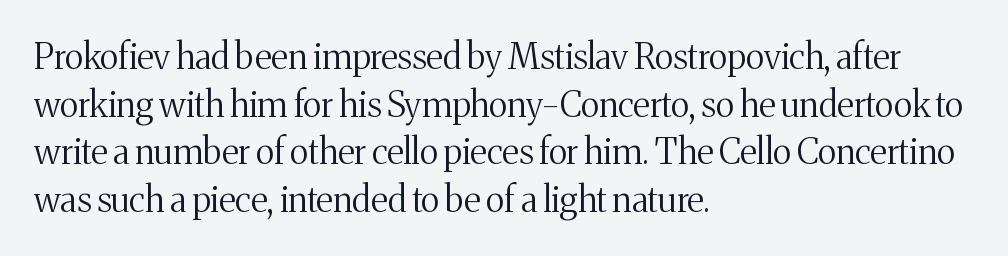
Q: Is the text bold? A: No.
Q: Is the text italic (slanted)? A: No, it is upright.
Q: Is the typeface a serif or a sans-serif typeface? A: Serif.
Q: Is the text underlined? A: No.
Q: How is the paragraph aligned? A: Left-aligned.
Q: Is the spacing between letters normal or unusually wide? A: Normal.
Q: Is the spacing between lines tight, normal or loose? A: Normal.
Q: Width (condensed, normal, or wide)? A: Normal.
Q: Stroke contrast? A: Medium.
Q: x-height? A: Medium.
Q: Monospaced? A: No.
